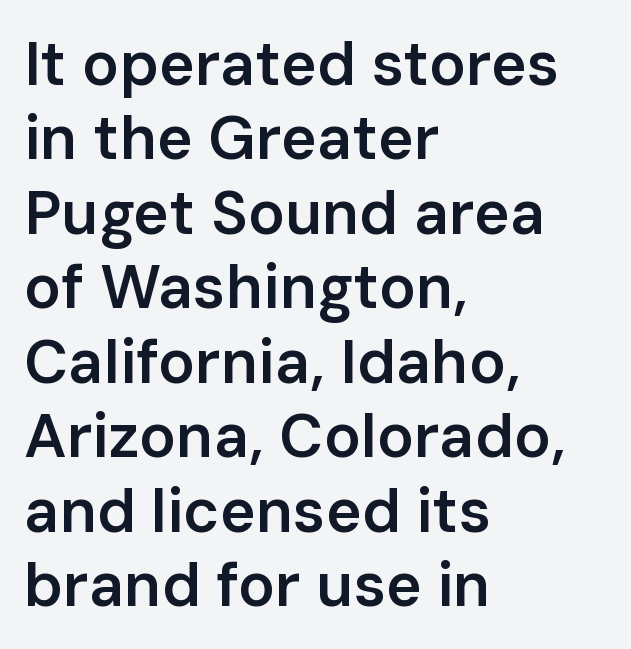
The image shows 61 px semibold sans-serif type, upright; set left-aligned, line spacing 1.22x, normal letter spacing, not underlined; low stroke contrast and a medium x-height.
